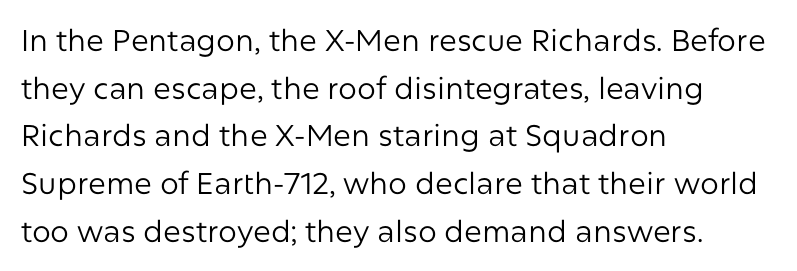
The setting favours the left margin, as ordinary paragraphs usually do. Proportional: the letters do not fall into vertical columns. Italic? Not at all — the glyphs are vertical. You could call the tracking neutral — neither tight nor loose. Weight: regular or lighter. Plain, unruled lines of type.
